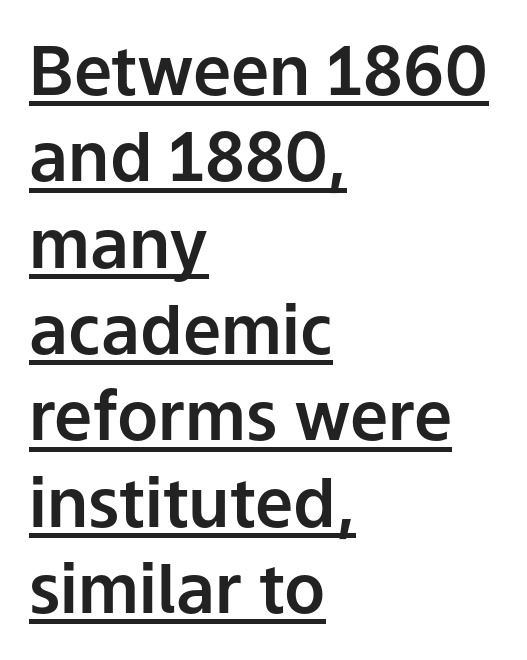
The image shows 68 px sans-serif type, upright; set left-aligned, normal line spacing (1.27x), normal letter spacing, underlined; low stroke contrast and a medium x-height.
